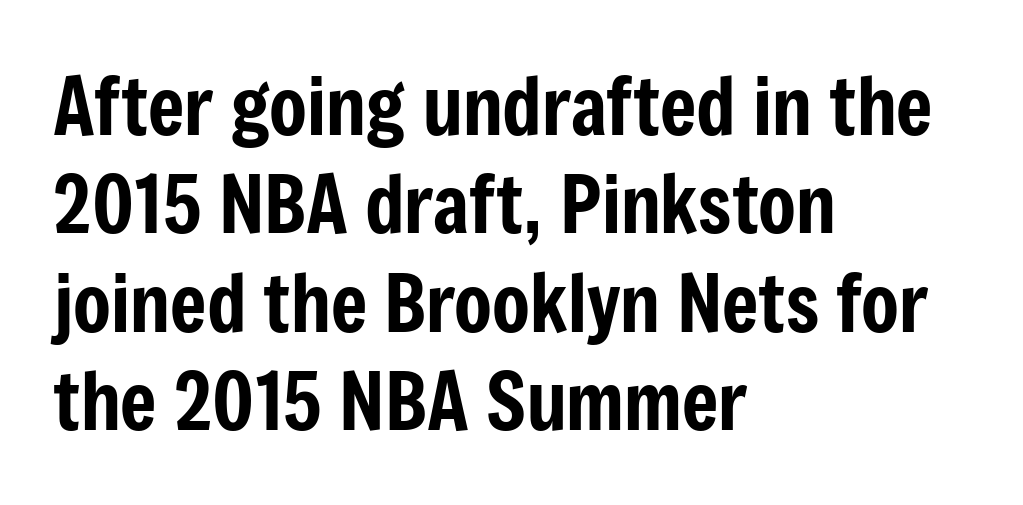
It's the straight-up-and-down kind of type. You can tell from the bare stems that sans-serif type was used. Words appear dense and cohesive because spacing is normal. Character widths vary here, with narrow letters taking less room than wide ones. Where is the straight margin? On the left. This rendering features lettering with no underline.
